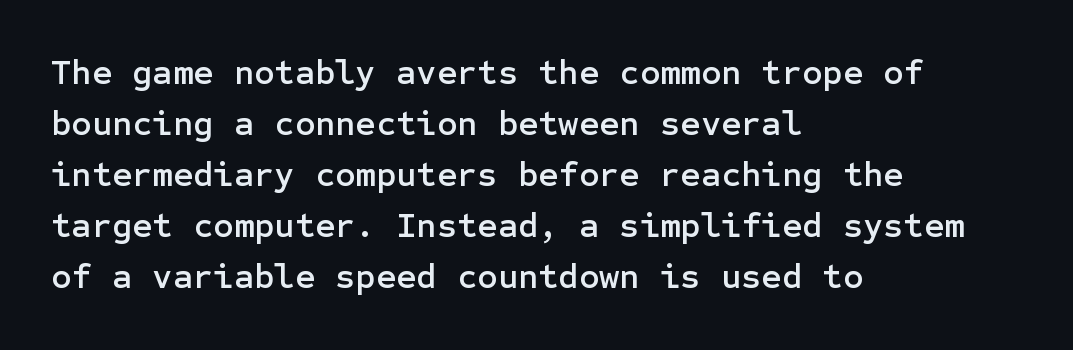
The leading is moderate, giving the passage an even texture. One-word summary of the alignment: left. Bare-footed words on every line. Letter spacing: default. The typeface chosen for these lines omits serifs.
